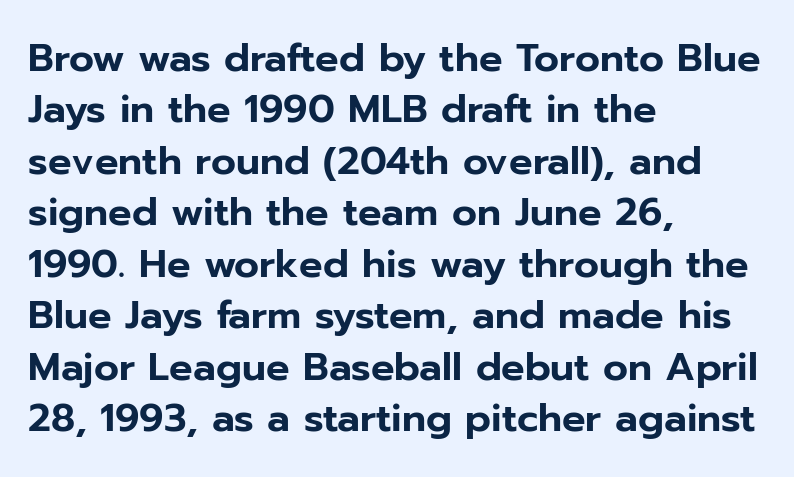
{"serif": "no", "italic": "no", "width": "normal", "stroke_contrast": "low", "x_height": "medium", "monospaced": "no", "underline": "no", "align": "left", "line_spacing": "normal", "line_spacing_ratio": 1.32, "letter_spacing": "normal", "letter_spacing_em": 0.0, "glyph_px": 39}
